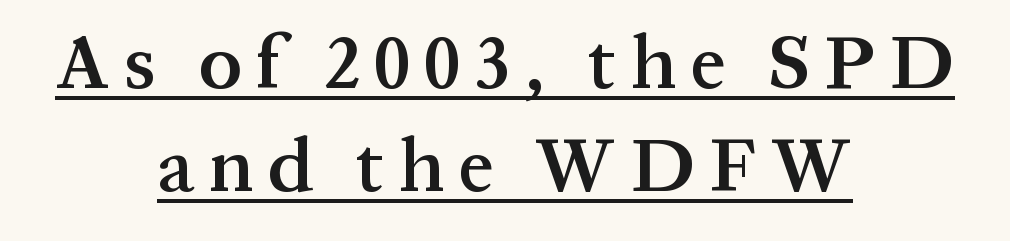
Q: Is the text bold? A: Semi-bold.
Q: Is the text italic (slanted)? A: No, it is upright.
Q: Is the typeface a serif or a sans-serif typeface? A: Serif.
Q: Is the text underlined? A: Yes.
Q: How is the paragraph aligned? A: Centered.
Q: Is the spacing between lines tight, normal or loose? A: Normal.
Q: Width (condensed, normal, or wide)? A: Normal.
Q: Stroke contrast? A: Medium.
Q: x-height? A: Medium.
Q: Monospaced? A: No.
